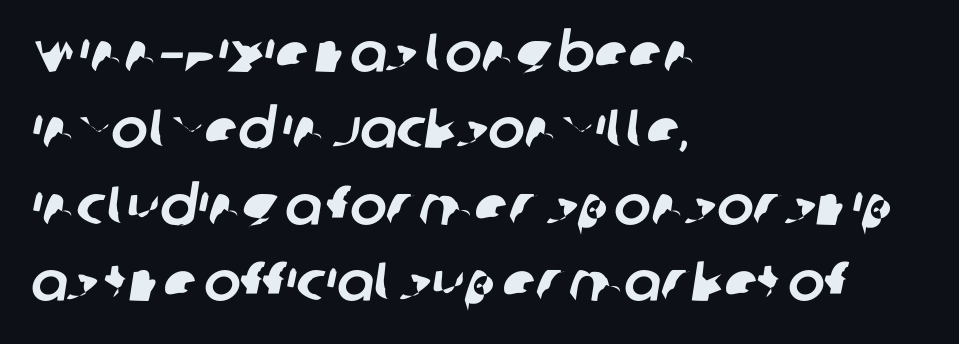
The image shows 55 px sans-serif type; set left-aligned, normal line spacing (1.39x), normal letter spacing, not underlined; low stroke contrast and a large x-height.
